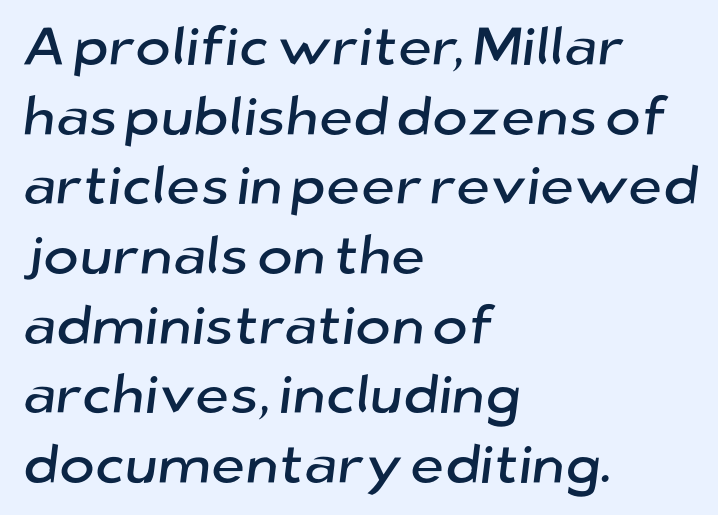
Horizontal bands of white between lines are of average thickness. The area under the type is left untouched. The paragraph has a hard left edge and a soft right edge. This sample uses plain, unmodified letter spacing. The face used here is proportionally spaced, like ordinary book or web type.
